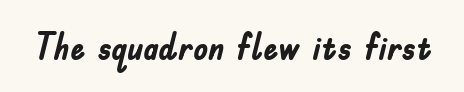
The image shows 37 px semibold, condensed sans-serif type; set normal letter spacing, not underlined; low stroke contrast and a small x-height.
